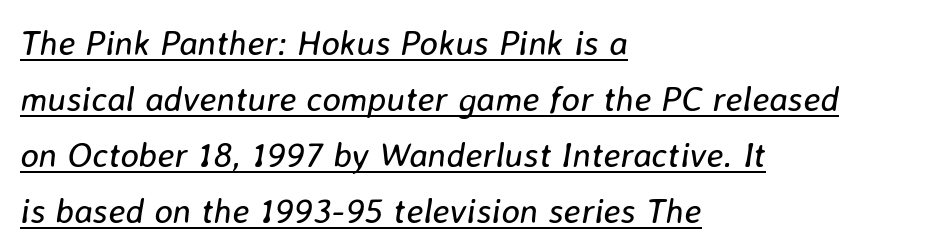
The image shows 35 px regular-weight type, italic (leaning right); set left-aligned, normal line spacing (1.6x), normal letter spacing, underlined; low stroke contrast and a medium x-height.
